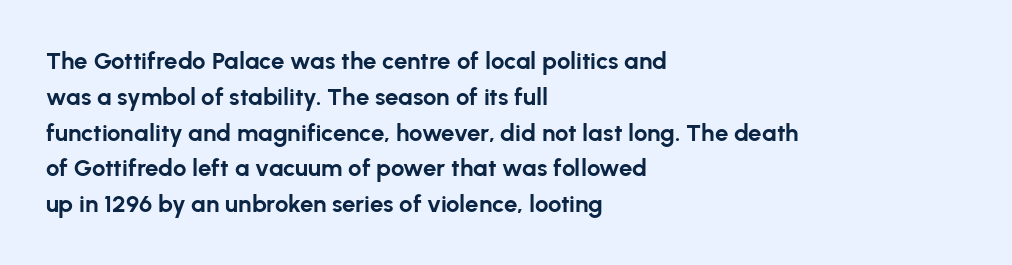
{"italic": "no", "bold": "yes", "underline": "no", "align": "left", "line_spacing": "normal", "line_spacing_ratio": 1.49, "letter_spacing": "normal", "letter_spacing_em": 0.0, "glyph_px": 24}
